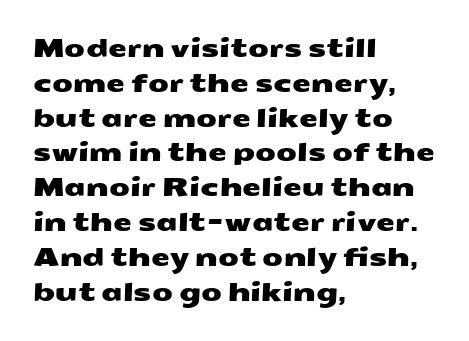
Line starts are locked; line ends wander. Does the leading feel generous? No, just average. Only glyphs here, with clear space below each row. This rendering leaves character spacing at its baseline value.
